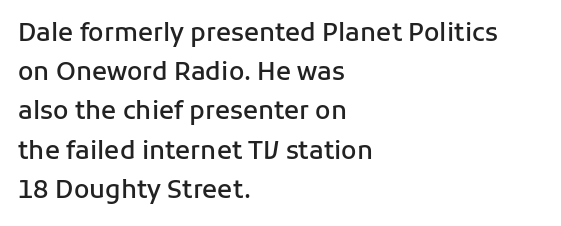
{"italic": "no", "bold": "semi", "underline": "no", "align": "left", "line_spacing": "normal", "line_spacing_ratio": 1.57, "letter_spacing": "normal", "letter_spacing_em": 0.0, "glyph_px": 25}
